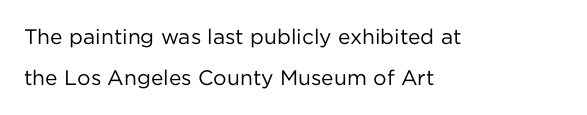
The image shows 21 px text type, upright; set left-aligned, loose line spacing (1.97x), normal letter spacing, not underlined.
